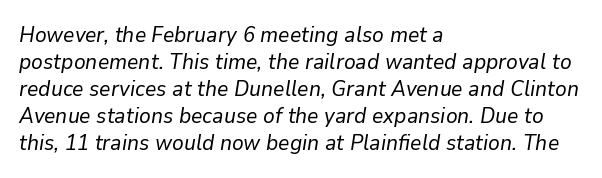
Q: Is the text bold? A: No.
Q: Is the text italic (slanted)? A: Yes, it leans right by about 9 degrees.
Q: Is the text underlined? A: No.
Q: How is the paragraph aligned? A: Left-aligned.
Q: Is the spacing between letters normal or unusually wide? A: Normal.
